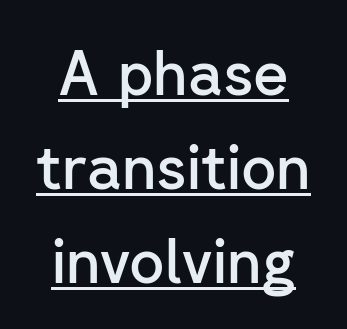
{"serif": "no", "italic": "no", "bold": "semi", "weight": "semibold", "width": "normal", "stroke_contrast": "low", "x_height": "medium", "monospaced": "no", "underline": "yes", "align": "center", "line_spacing": "normal", "line_spacing_ratio": 1.54, "letter_spacing": "normal", "letter_spacing_em": 0.0, "glyph_px": 61}
